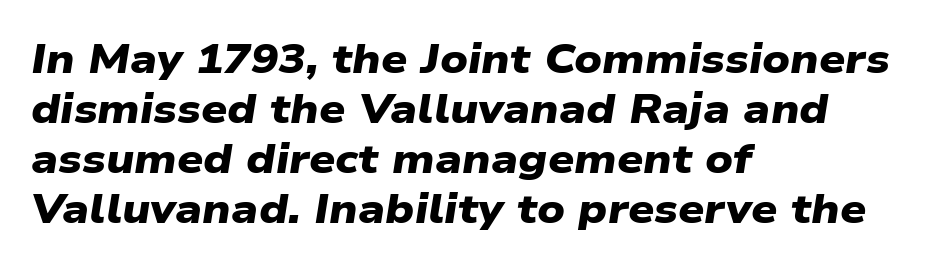
The image shows 41 px heavy, wide sans-serif type; set left-aligned, line spacing 1.22x, normal letter spacing, not underlined; low stroke contrast and a medium x-height.
